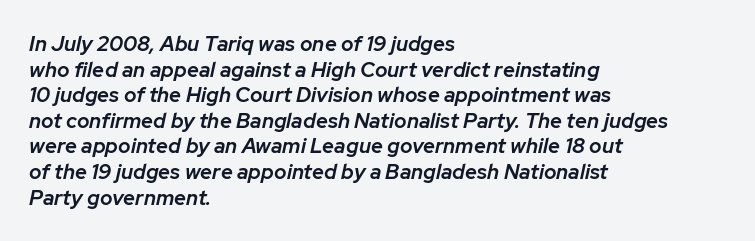
Students, this is semibold: more ink than regular, less than bold. Descenders hang freely into open space. The letters sit at their default tracking, neither squeezed nor spread. Rendered with sloped, italic letterforms. Reading down the block, your eye returns to a fixed left position each line.
